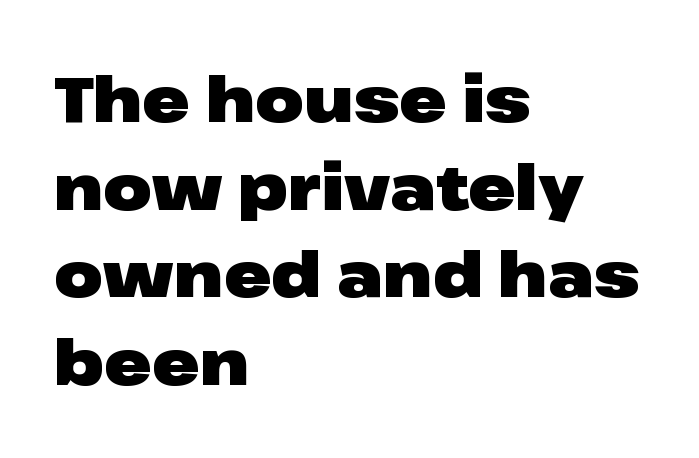
Q: Is the text bold? A: Yes.
Q: Is the text italic (slanted)? A: No, it is upright.
Q: Is the typeface a serif or a sans-serif typeface? A: Sans-serif.
Q: Is the text underlined? A: No.
Q: How is the paragraph aligned? A: Left-aligned.
Q: Is the spacing between letters normal or unusually wide? A: Normal.
Q: Is the spacing between lines tight, normal or loose? A: Normal.
Q: Width (condensed, normal, or wide)? A: Wide.
Q: Stroke contrast? A: Low.
Q: x-height? A: Medium.
Q: Monospaced? A: No.
